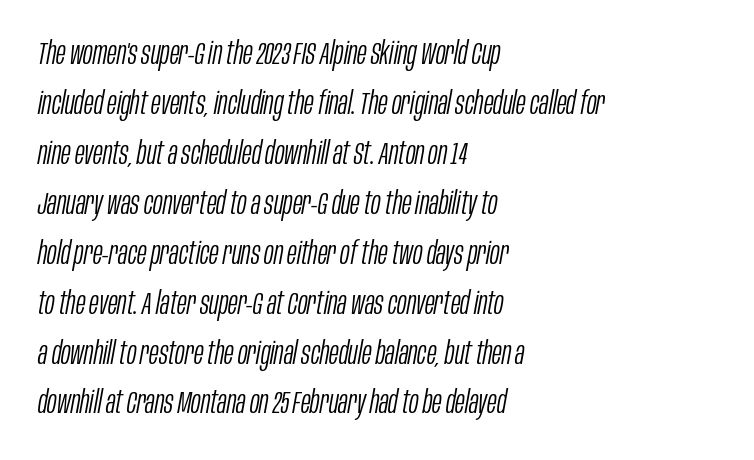
The axis of the letterforms is tilted away from vertical. The letters advance in unequal steps, a hallmark of proportional type. The baseline area is clear. The face looks like a standard text weight, possibly lighter. The block of text has a typical density, with ordinary space between rows.
